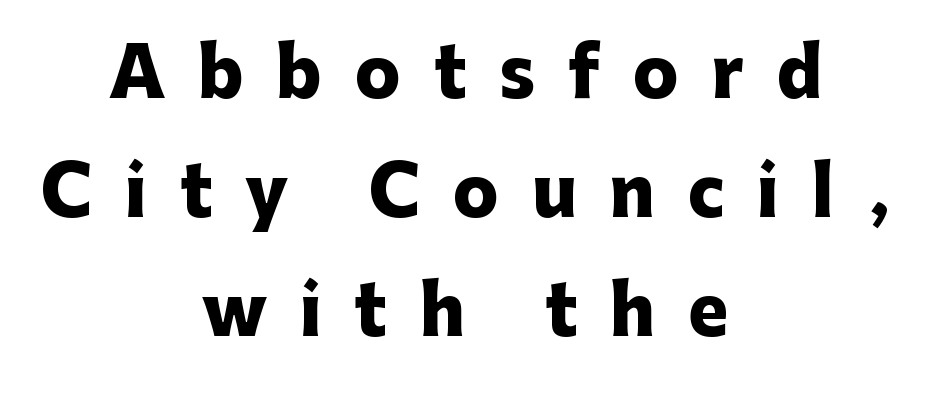
{"serif": "no", "italic": "no", "bold": "yes", "weight": "heavy", "width": "normal", "stroke_contrast": "low", "x_height": "medium", "monospaced": "no", "underline": "no", "align": "center", "line_spacing_ratio": 1.75, "letter_spacing": "wide", "letter_spacing_em": 0.48, "glyph_px": 68}
